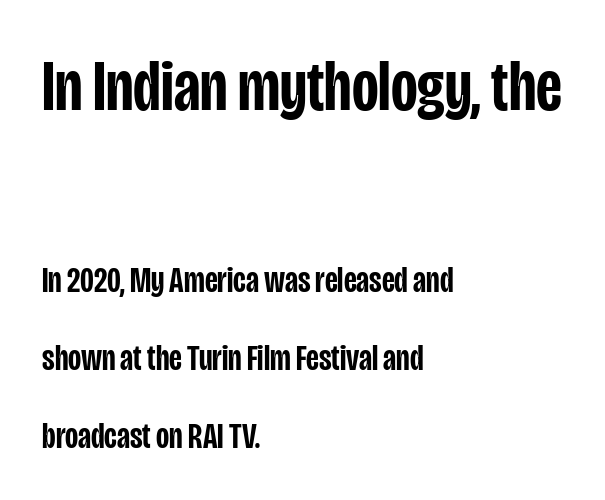
Between these two stacked blocks, the higher one wins on size. The gap between lines stays unmarked. Posture: vertical. Teacher's note: observe the even left margin — that is flush-left alignment. Looks like regular typesetting: each glyph gets only the width it needs.
